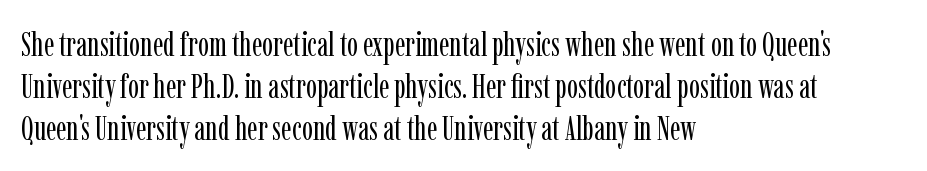
Note the varied advance widths — an 'i' is clearly narrower than an 'm'. Tracking value appears to be zero — textbook default spacing. A light-to-regular cut is what we see here. Line beginnings align vertically; line endings do not. Line spacing here is normal. Only glyphs here, with clear space below each row.
